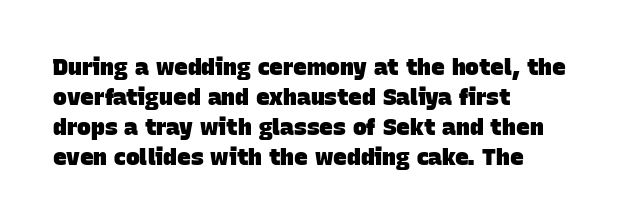
The image shows 23 px bold type; set left-aligned, normal line spacing (1.3x), normal letter spacing, not underlined.
